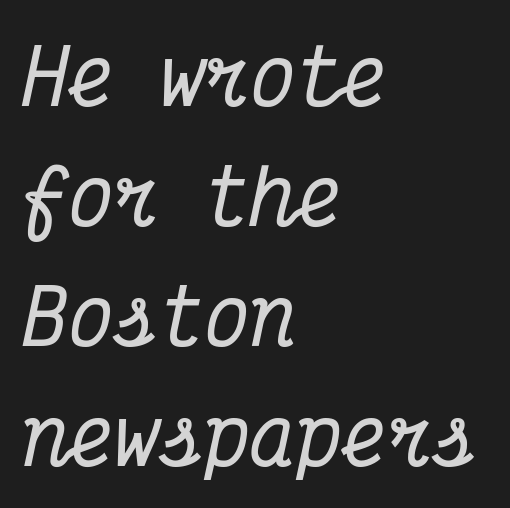
{"serif": "yes", "italic": "yes", "lean": "right", "slant_degrees": 12, "width": "condensed", "stroke_contrast": "medium", "x_height": "medium", "monospaced": "yes", "underline": "no", "align": "left", "line_spacing": "normal", "line_spacing_ratio": 1.58, "letter_spacing": "normal", "letter_spacing_em": 0.0, "glyph_px": 76}
